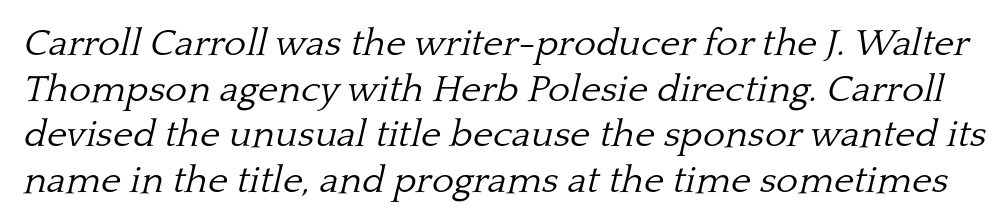
Words appear dense and cohesive because spacing is normal. The typeface has the unassuming heft of standard copy or less. Examine the stroke ends and you'll spot serifs. Proportional: the letters do not fall into vertical columns. Only glyphs here, with clear space below each row.
